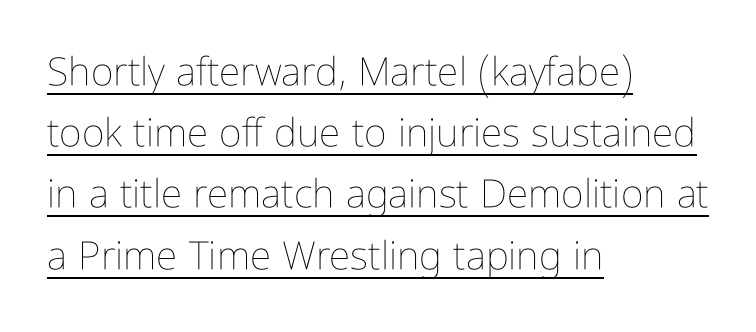
{"italic": "no", "bold": "no", "weight": "thin", "width": "condensed", "stroke_contrast": "low", "x_height": "medium", "monospaced": "no", "underline": "yes", "align": "left", "line_spacing": "normal", "line_spacing_ratio": 1.57, "letter_spacing": "normal", "letter_spacing_em": 0.0, "glyph_px": 39}
